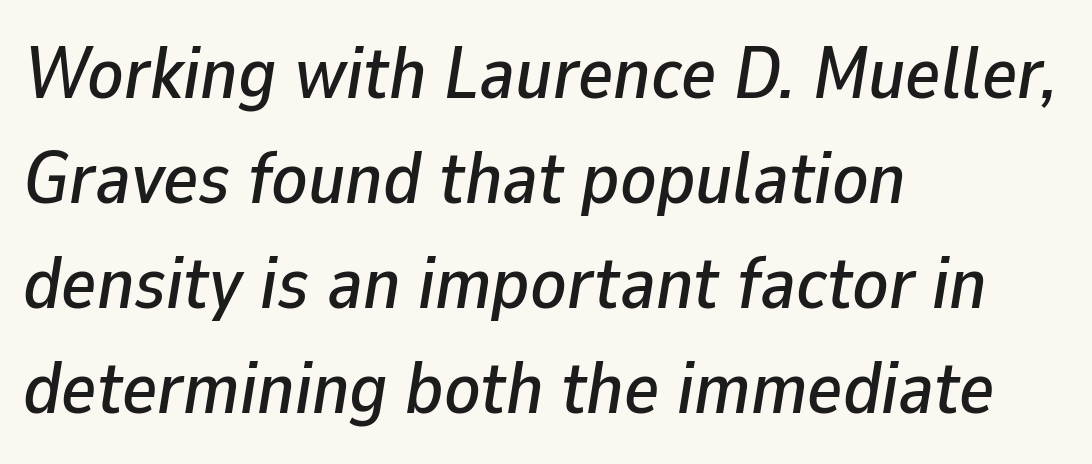
The image shows 74 px text type, italic (leaning right); set left-aligned, normal line spacing (1.42x), normal letter spacing, not underlined; low stroke contrast and a medium x-height.
